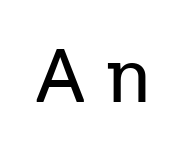
The space directly below the letters is spotless. Observe the absence of serifs on each vertical stroke in this sample. The strokes are not fattened; the text isn't bold. Nope, not italic — everything's standing straight.
